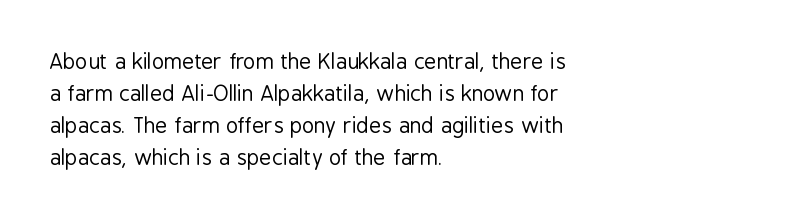
Q: Is the text bold? A: No.
Q: Is the text italic (slanted)? A: No, it is upright.
Q: Is the text underlined? A: No.
Q: How is the paragraph aligned? A: Left-aligned.
Q: Is the spacing between letters normal or unusually wide? A: Normal.
Q: Is the spacing between lines tight, normal or loose? A: Normal.
